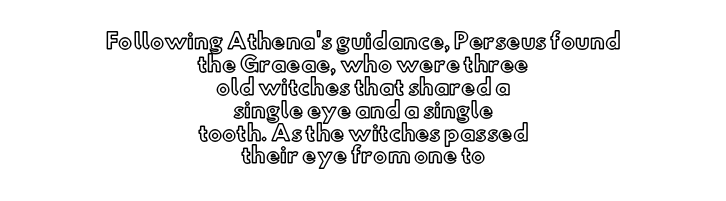
{"italic": "no", "underline": "no", "align": "center", "line_spacing": "tight", "line_spacing_ratio": 1.09, "letter_spacing": "normal", "letter_spacing_em": 0.0, "glyph_px": 21}
